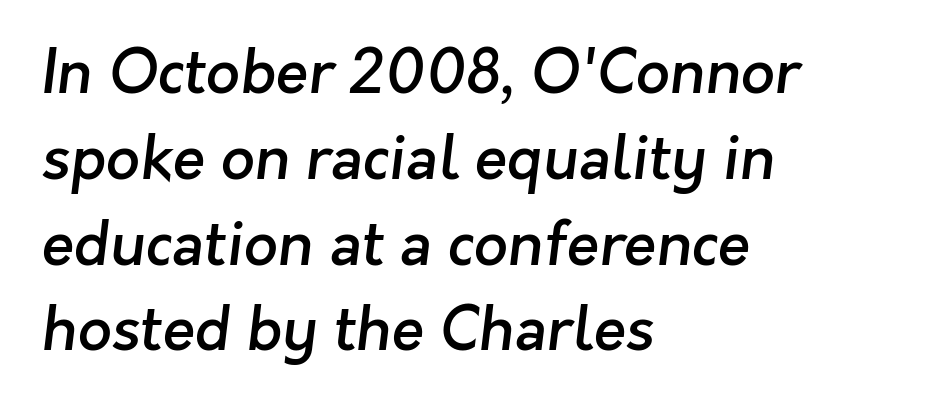
The designer left line spacing at the default. Leftover space on each line is placed entirely after the last word. What weight is shown? A semibold, between regular and bold. Lines of text with bare space underneath.
